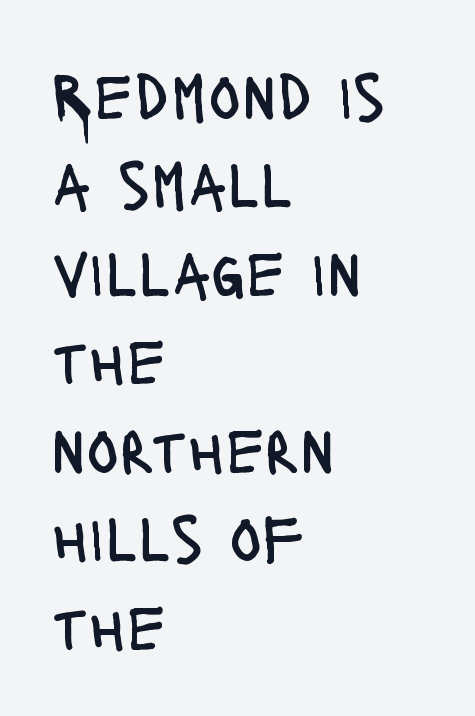
The image shows 67 px regular-weight, condensed sans-serif type, upright; set left-aligned, normal line spacing (1.32x), normal letter spacing, not underlined; low stroke contrast and a large x-height.
